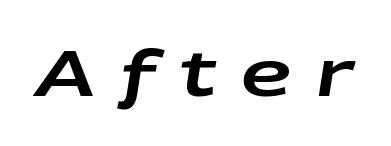
The image shows 63 px wide type, italic (leaning right); set unusually wide letter spacing (+0.39 em), not underlined; low stroke contrast and a large x-height.
